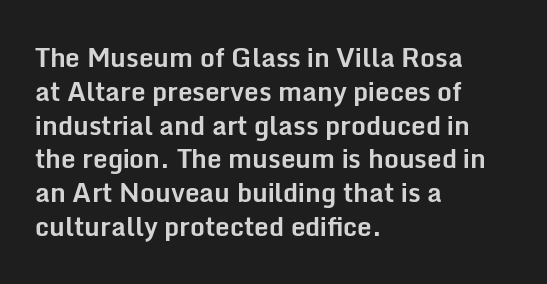
The image shows 26 px bold type, upright; set left-aligned, normal line spacing (1.3x), normal letter spacing, not underlined.
